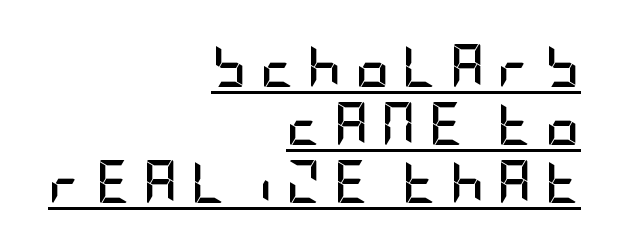
Q: Is the text bold? A: Yes.
Q: Is the text italic (slanted)? A: No, it is upright.
Q: Is the typeface a serif or a sans-serif typeface? A: Sans-serif.
Q: Is the text underlined? A: Yes.
Q: How is the paragraph aligned? A: Right-aligned.
Q: Is the spacing between letters normal or unusually wide? A: Unusually wide.
Q: Is the spacing between lines tight, normal or loose? A: Normal.
Q: Width (condensed, normal, or wide)? A: Condensed.
Q: Stroke contrast? A: Low.
Q: x-height? A: Large.
